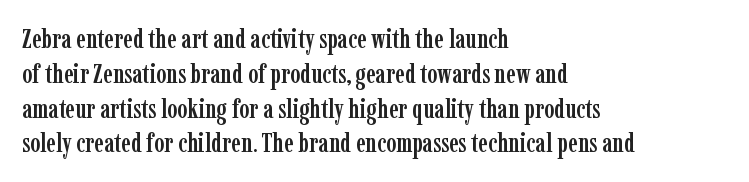
{"italic": "no", "underline": "no", "align": "left", "line_spacing": "normal", "line_spacing_ratio": 1.29, "letter_spacing": "normal", "letter_spacing_em": 0.0, "glyph_px": 27}
